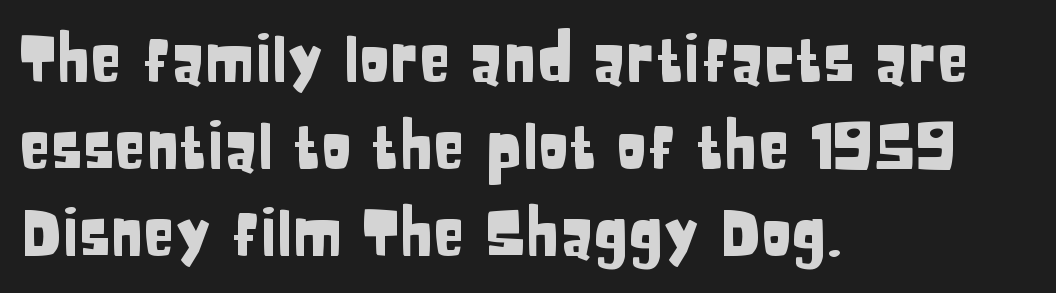
{"serif": "no", "italic": "no", "width": "condensed", "stroke_contrast": "low", "x_height": "large", "monospaced": "no", "underline": "no", "align": "left", "line_spacing": "normal", "line_spacing_ratio": 1.36, "letter_spacing": "normal", "letter_spacing_em": 0.0, "glyph_px": 64}
